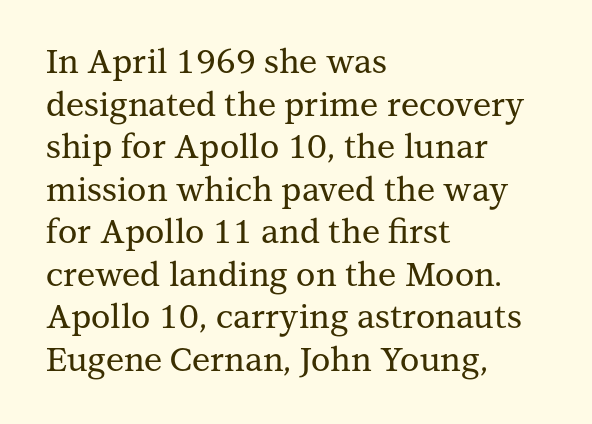
{"serif": "yes", "italic": "no", "width": "normal", "stroke_contrast": "medium", "x_height": "medium", "monospaced": "no", "underline": "no", "align": "left", "line_spacing": "normal", "line_spacing_ratio": 1.29, "letter_spacing": "normal", "letter_spacing_em": 0.0, "glyph_px": 33}
